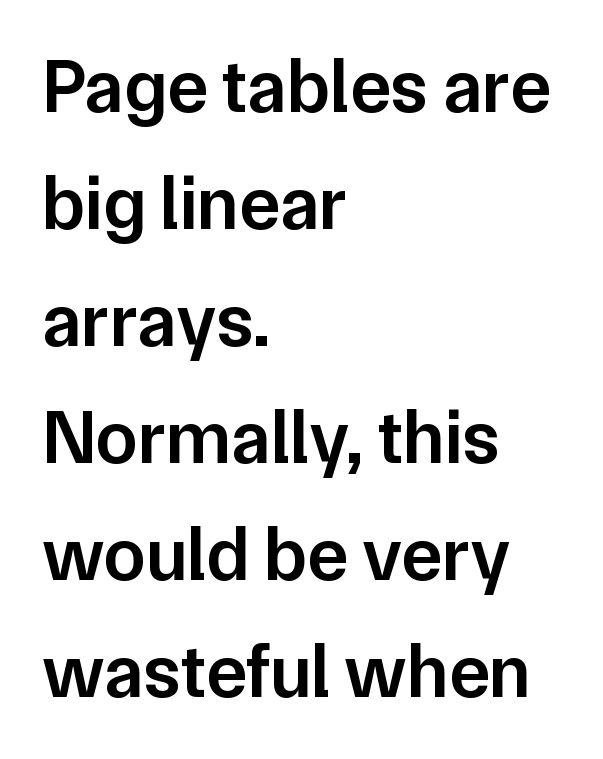
The image shows 76 px semibold sans-serif type, upright; set left-aligned, normal line spacing (1.54x), normal letter spacing, not underlined; low stroke contrast and a medium x-height.
